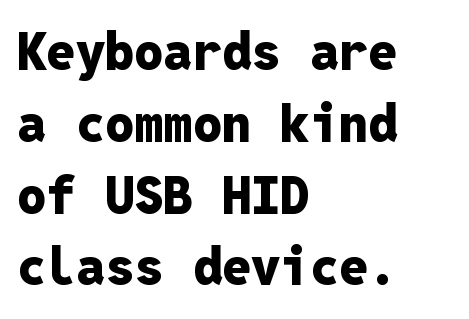
Q: Is the text bold? A: Yes.
Q: Is the text italic (slanted)? A: No, it is upright.
Q: Is the typeface a serif or a sans-serif typeface? A: Sans-serif.
Q: Is the text underlined? A: No.
Q: How is the paragraph aligned? A: Left-aligned.
Q: Is the spacing between letters normal or unusually wide? A: Normal.
Q: Is the spacing between lines tight, normal or loose? A: Normal.
Q: Width (condensed, normal, or wide)? A: Normal.
Q: Stroke contrast? A: Low.
Q: x-height? A: Medium.
Q: Monospaced? A: Yes.
